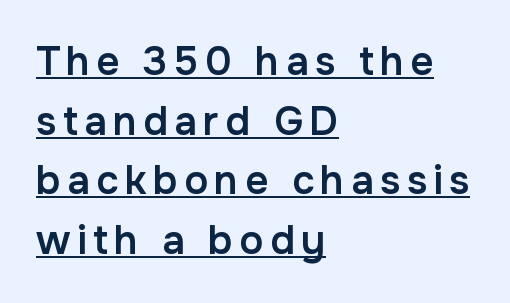
{"serif": "no", "italic": "no", "bold": "semi", "weight": "semibold", "width": "normal", "stroke_contrast": "low", "x_height": "medium", "monospaced": "no", "underline": "yes", "align": "left", "line_spacing": "normal", "line_spacing_ratio": 1.49, "glyph_px": 40}
